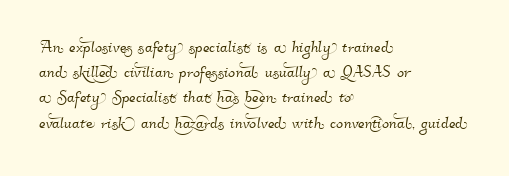
{"underline": "no", "align": "left", "line_spacing_ratio": 1.2, "letter_spacing": "normal", "letter_spacing_em": 0.0, "glyph_px": 21}
